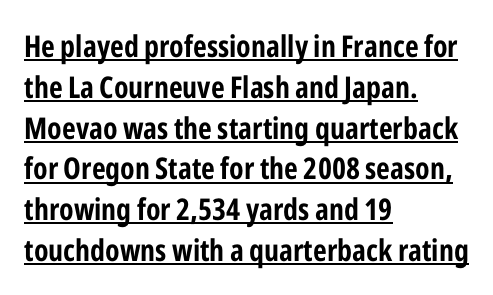
It's the straight-up-and-down kind of type. Is there much room between lines? A standard amount, neither cramped nor airy. Chunky letters — that's bold for sure. Spacing between characters is what you'd get straight out of the box. Honestly, the underline is the first thing you notice here.
